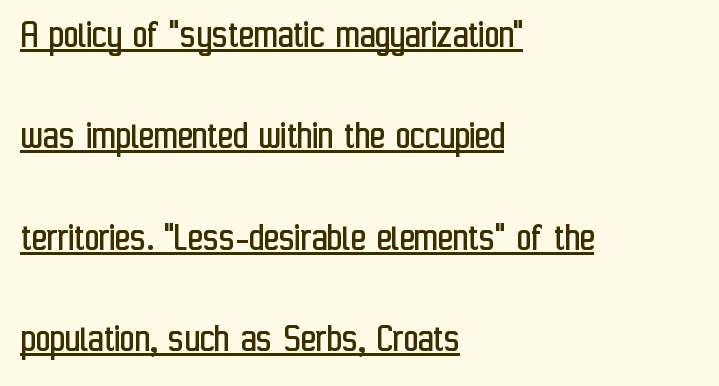
You can tell it's not italic because the verticals are truly vertical. How are the letters spaced? Ordinarily, with no added tracking. The paragraph shown leans on its left margin. The rendering uses the underline text-decoration.
